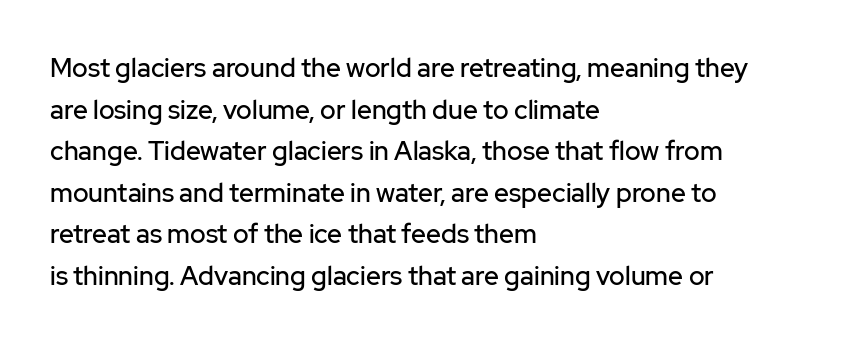
{"italic": "no", "underline": "no", "align": "left", "line_spacing": "normal", "line_spacing_ratio": 1.6, "letter_spacing": "normal", "letter_spacing_em": 0.0, "glyph_px": 26}
